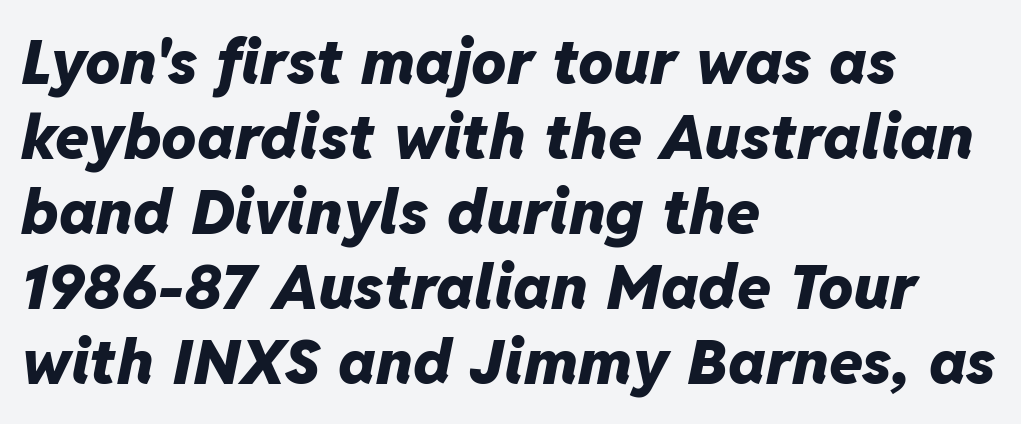
{"italic": "yes", "lean": "right", "slant_degrees": 11, "bold": "yes", "weight": "heavy", "width": "normal", "stroke_contrast": "low", "x_height": "medium", "monospaced": "no", "underline": "no", "align": "left", "line_spacing_ratio": 1.21, "letter_spacing": "normal", "letter_spacing_em": 0.0, "glyph_px": 62}
